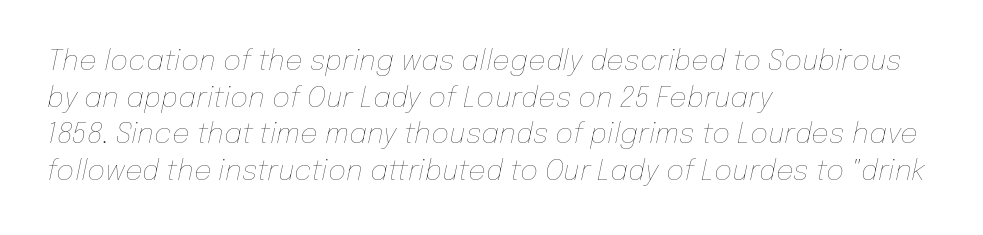
Q: Is the text bold? A: No.
Q: Is the text italic (slanted)? A: Yes, it leans right by about 12 degrees.
Q: Is the text underlined? A: No.
Q: How is the paragraph aligned? A: Left-aligned.
Q: Is the spacing between letters normal or unusually wide? A: Normal.
Q: Is the spacing between lines tight, normal or loose? A: Normal.
Q: Width (condensed, normal, or wide)? A: Normal.
Q: Stroke contrast? A: Low.
Q: x-height? A: Medium.
Q: Monospaced? A: No.
